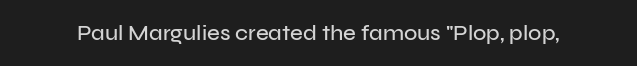
Tall strokes in this sample are plumb rather than angled. Short note: letters normally spaced. Lines of text with bare space underneath.
